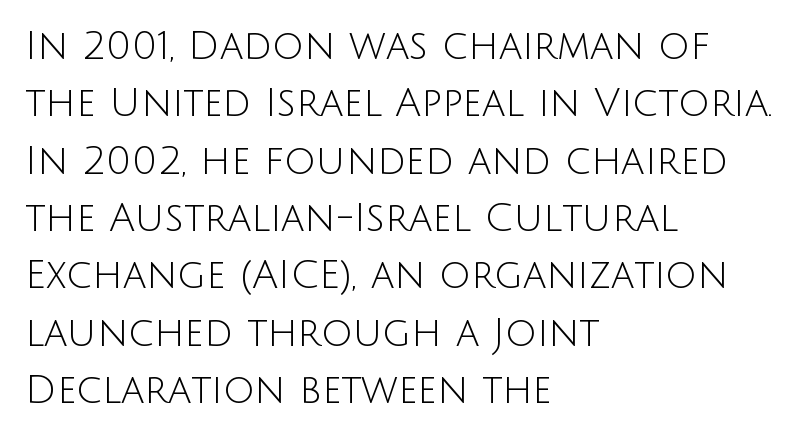
Stems here are at most as thick as an everyday book face. The axis of the letterforms is exactly vertical. Alignment: flush left. The rendering keeps characters at their native spacing. Do the characters align in a grid? No, the font is proportional. Look at the bottom of the vertical strokes: they stop flat, with no serifs.
